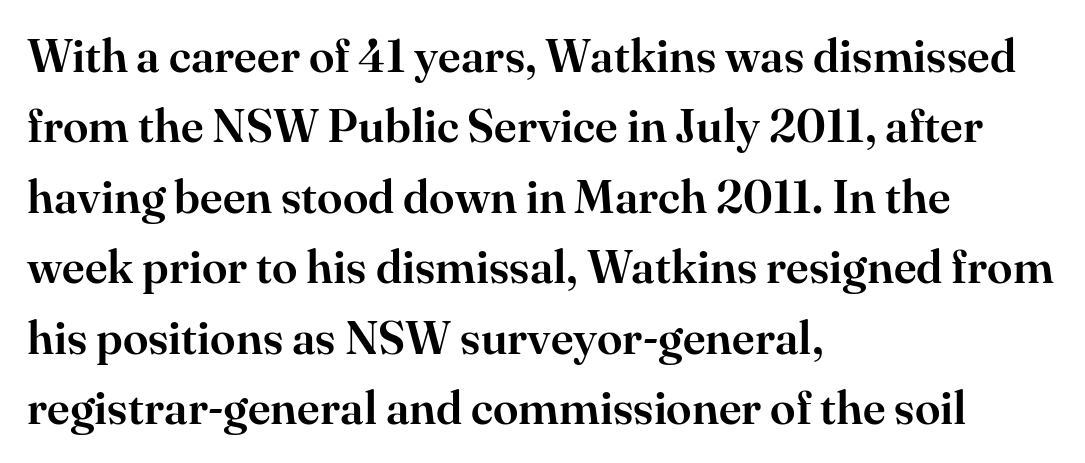
Q: Is the text italic (slanted)? A: No, it is upright.
Q: Is the typeface a serif or a sans-serif typeface? A: Serif.
Q: Is the text underlined? A: No.
Q: How is the paragraph aligned? A: Left-aligned.
Q: Is the spacing between letters normal or unusually wide? A: Normal.
Q: Is the spacing between lines tight, normal or loose? A: Normal.
Q: Width (condensed, normal, or wide)? A: Normal.
Q: Stroke contrast? A: High.
Q: x-height? A: Small.
Q: Monospaced? A: No.
